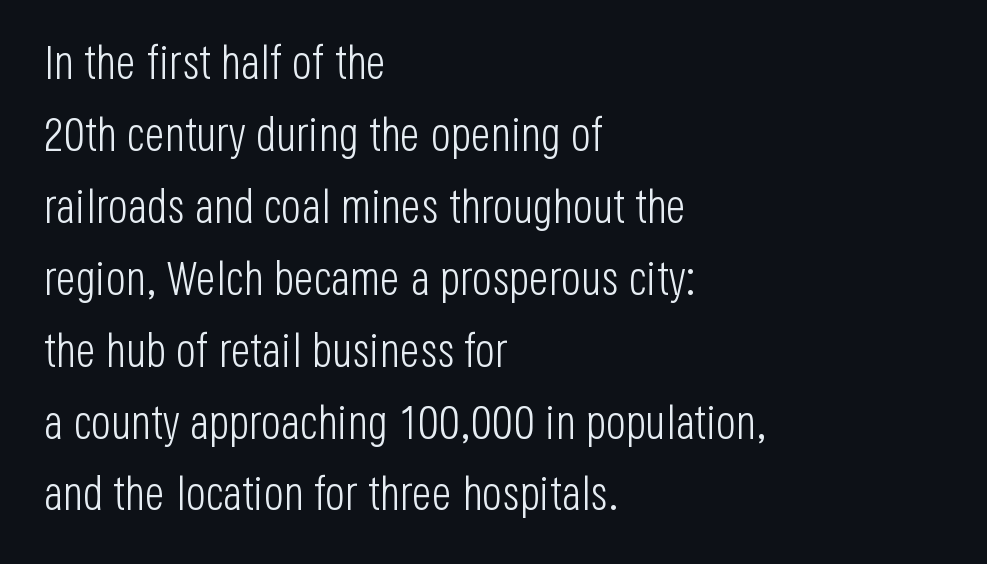
Leading: standard. Designer's note — italics off, roman on. Unmarked baselines from the first word to the last. This sample uses a sans-serif face. This rendering uses left alignment, leaving the right contour irregular.
